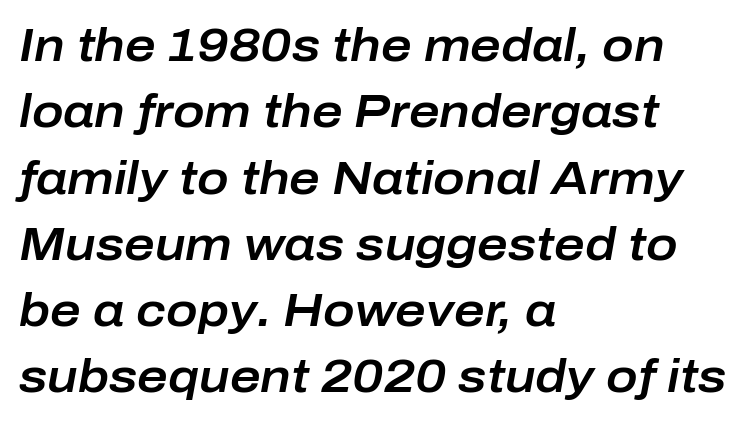
The image shows 47 px text type, italic (leaning right); set left-aligned, normal line spacing (1.41x), normal letter spacing, not underlined; low stroke contrast and a medium x-height.
